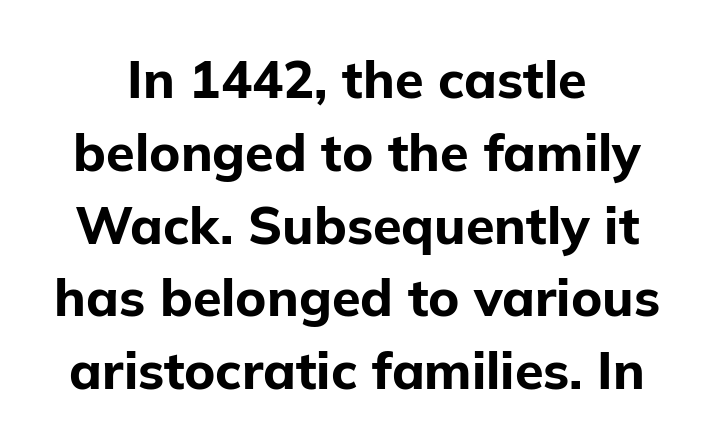
Does the leading feel generous? No, just average. The letters advance in unequal steps, a hallmark of proportional type. Here the glyphs are tracked normally, forming tight word shapes. Heft: maximum for text — a bold.
